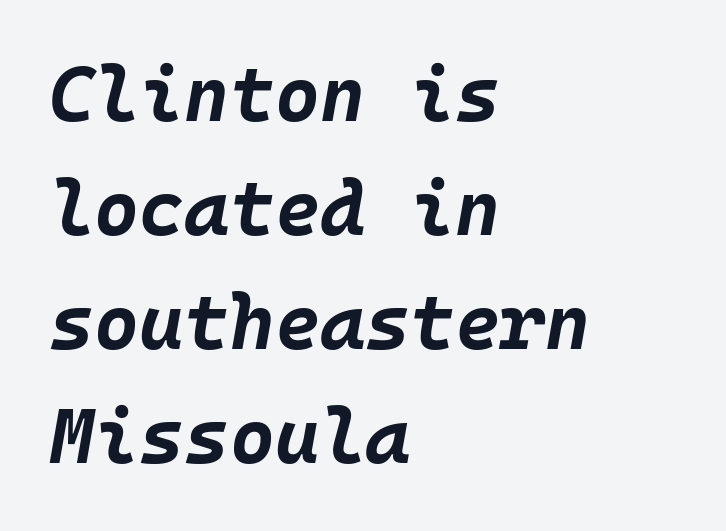
The image shows 77 px bold type, italic (leaning right), monospaced; set left-aligned, normal line spacing (1.48x), normal letter spacing, not underlined; low stroke contrast and a large x-height.
